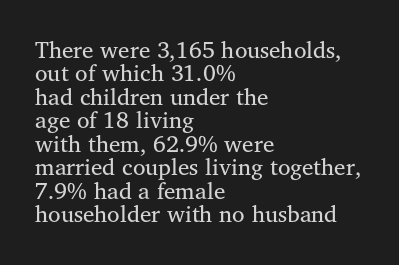
The image shows 23 px text type, upright; set left-aligned, tight line spacing (1.02x), normal letter spacing, not underlined.
